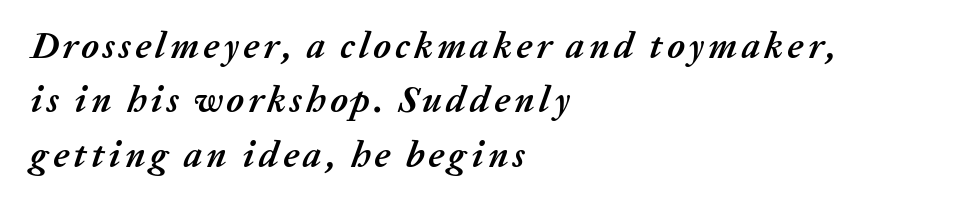
Note the varied advance widths — an 'i' is clearly narrower than an 'm'. The rows are spaced the way most documents space them. Slanted lettering throughout. The setting favours the left margin, as ordinary paragraphs usually do. What weight is shown? A full bold with thick strokes.
